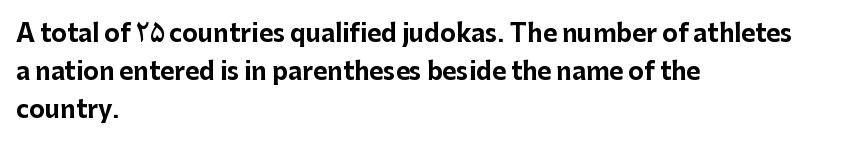
The image shows 24 px bold type, upright; set left-aligned, normal line spacing (1.59x), normal letter spacing, not underlined.
